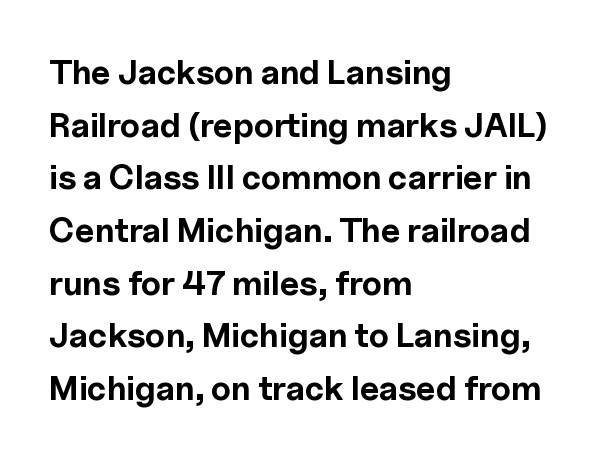
The image shows 34 px bold sans-serif type, upright; set left-aligned, normal line spacing (1.55x), normal letter spacing, not underlined; a medium x-height.
